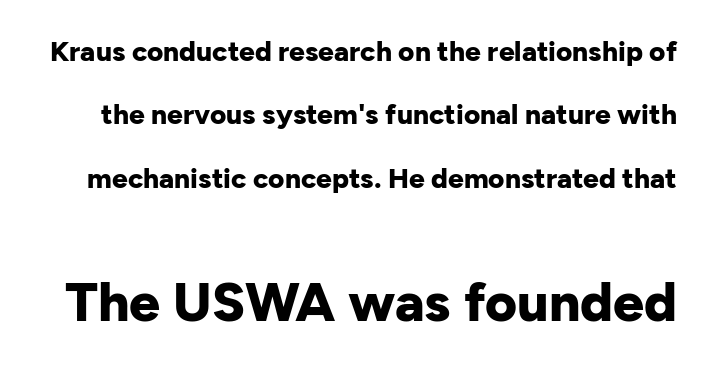
Q: Is the text bold? A: Yes.
Q: Is the text italic (slanted)? A: No, it is upright.
Q: Is the typeface a serif or a sans-serif typeface? A: Sans-serif.
Q: Is the text underlined? A: No.
Q: Is the spacing between letters normal or unusually wide? A: Normal.
Q: Is the spacing between lines tight, normal or loose? A: Loose.
Q: Which block of text is set in a larger size, the first (top) or the second (bottom)? A: The second (bottom) one.
Q: Width (condensed, normal, or wide)? A: Normal.
Q: Stroke contrast? A: Low.
Q: x-height? A: Medium.
Q: Monospaced? A: No.
